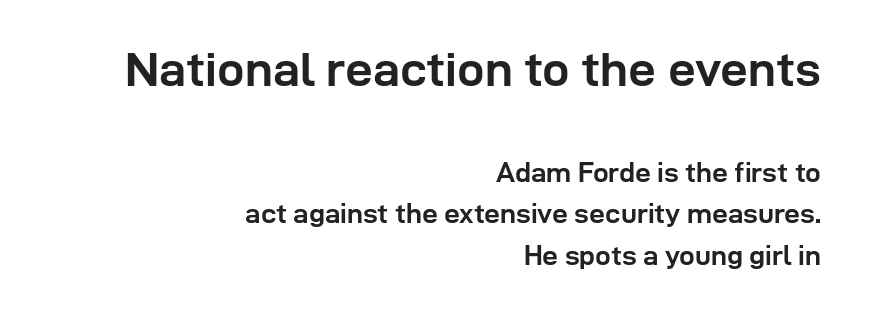
Q: Is the text bold? A: Yes.
Q: Is the text italic (slanted)? A: No, it is upright.
Q: Is the typeface a serif or a sans-serif typeface? A: Sans-serif.
Q: Is the text underlined? A: No.
Q: How is the paragraph aligned? A: Right-aligned.
Q: Is the spacing between letters normal or unusually wide? A: Normal.
Q: Is the spacing between lines tight, normal or loose? A: Normal.
Q: Which block of text is set in a larger size, the first (top) or the second (bottom)? A: The first (top) one.
Q: Width (condensed, normal, or wide)? A: Normal.
Q: Stroke contrast? A: Low.
Q: x-height? A: Medium.
Q: Monospaced? A: No.
